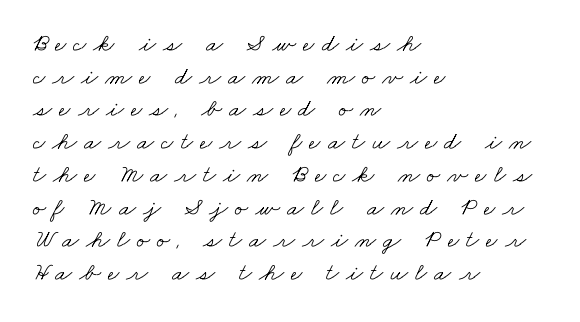
{"bold": "no", "underline": "no", "align": "left", "line_spacing": "normal", "line_spacing_ratio": 1.31, "letter_spacing": "wide", "letter_spacing_em": 0.28, "glyph_px": 25}
